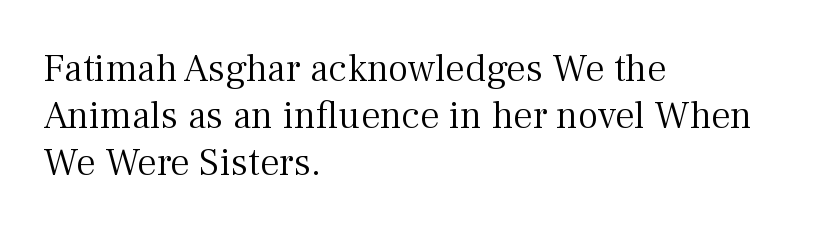
Q: Is the text bold? A: No.
Q: Is the text italic (slanted)? A: No, it is upright.
Q: Is the typeface a serif or a sans-serif typeface? A: Serif.
Q: Is the text underlined? A: No.
Q: How is the paragraph aligned? A: Left-aligned.
Q: Is the spacing between letters normal or unusually wide? A: Normal.
Q: Width (condensed, normal, or wide)? A: Normal.
Q: Stroke contrast? A: Medium.
Q: x-height? A: Medium.
Q: Monospaced? A: No.
